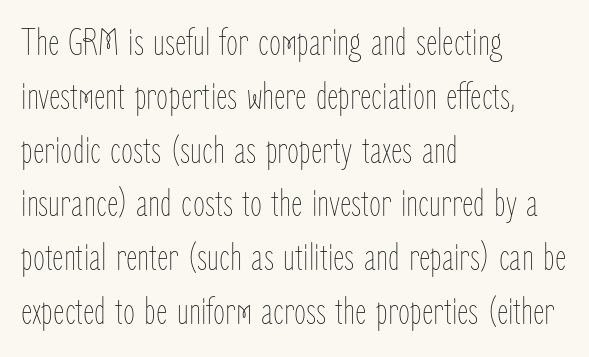
Q: Is the text bold? A: No.
Q: Is the text italic (slanted)? A: No, it is upright.
Q: Is the text underlined? A: No.
Q: How is the paragraph aligned? A: Left-aligned.
Q: Is the spacing between letters normal or unusually wide? A: Normal.
Q: Is the spacing between lines tight, normal or loose? A: Normal.
Q: Width (condensed, normal, or wide)? A: Condensed.
Q: Stroke contrast? A: Low.
Q: x-height? A: Medium.
Q: Monospaced? A: No.
